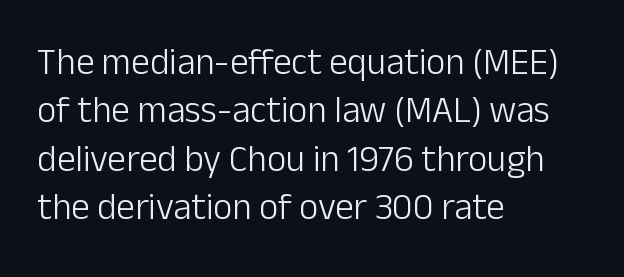
{"serif": "no", "italic": "no", "bold": "no", "weight": "light", "width": "normal", "stroke_contrast": "low", "x_height": "medium", "monospaced": "no", "underline": "no", "align": "left", "line_spacing": "normal", "line_spacing_ratio": 1.31, "letter_spacing": "normal", "letter_spacing_em": 0.0, "glyph_px": 37}
